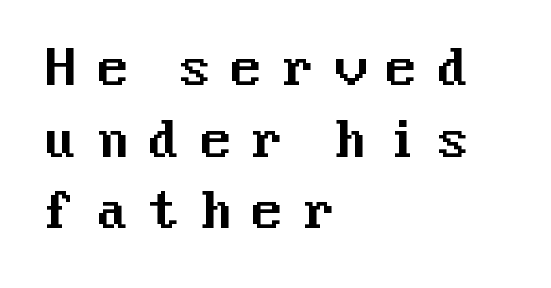
I'd call this a sans setting — the letters go barefoot. Descenders are the only things crossing below the line. Compared with typical body copy, the letter spacing here is much looser. How would I describe the line gaps? Plain and ordinary. Compared with a centered layout, this one pins lines to the left instead. No italicization has been applied; the sample stays upright.
